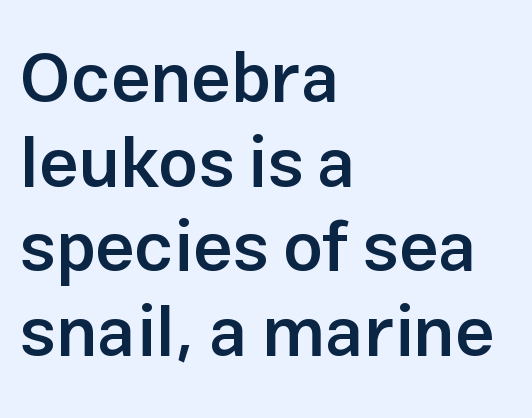
The rendering anchors every line to the left-hand side. Letter spacing: default. Letters rest on an invisible, unmarked baseline. Italic? Not at all — the glyphs are vertical. The font family rendered here belongs to the sans-serif group. The letters advance in unequal steps, a hallmark of proportional type.
